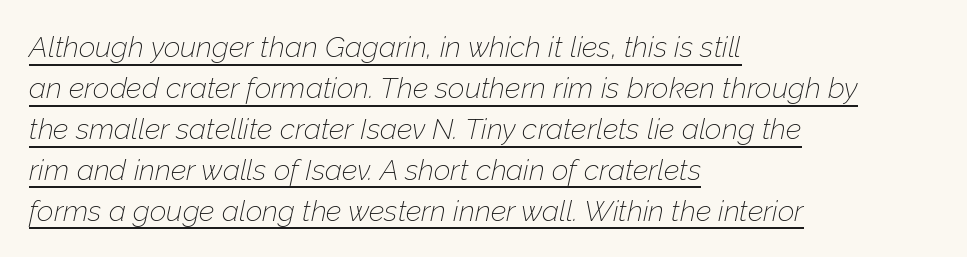
The image shows 29 px thin type, italic (leaning right); set left-aligned, normal line spacing (1.41x), normal letter spacing, underlined; low stroke contrast and a medium x-height.
